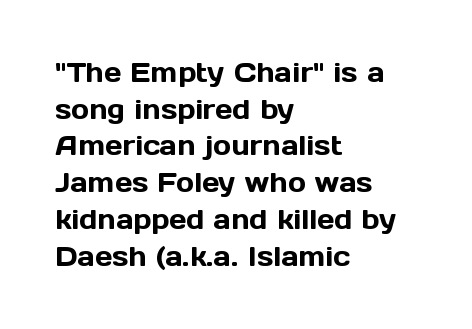
{"italic": "no", "underline": "no", "align": "left", "line_spacing": "normal", "line_spacing_ratio": 1.36, "letter_spacing": "normal", "letter_spacing_em": 0.0, "glyph_px": 27}
